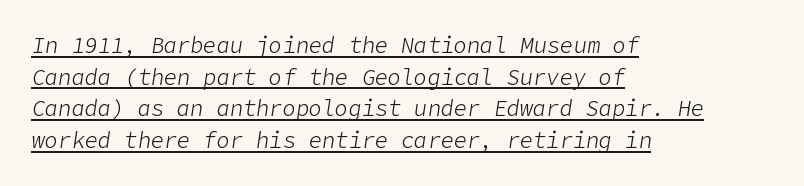
Compared with ordinary roman type, these characters are visibly tilted. The paragraph has a hard left edge and a soft right edge. You can see a thin bar hugging the bottom of the glyphs. Rows of type keep a routine distance in the vertical direction.
